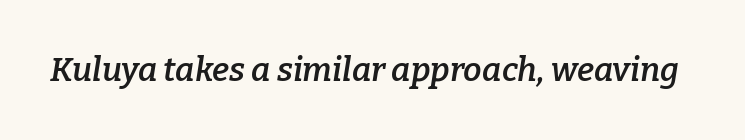
The space directly below the letters is spotless. Strokes here are thickened, but only to semibold level. The glyphs in this specimen are seriffed. The rendering applies a slant to the glyphs. Spacing verdict: proportional, widths tailored to each character.
